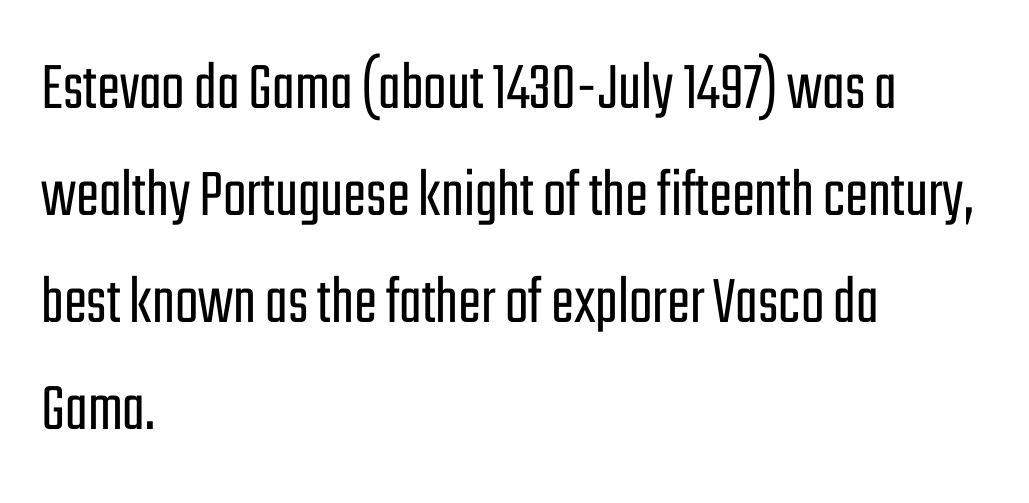
The image shows 69 px light, condensed sans-serif type, upright; set left-aligned, normal line spacing (1.55x), normal letter spacing, not underlined; low stroke contrast and a medium x-height.
